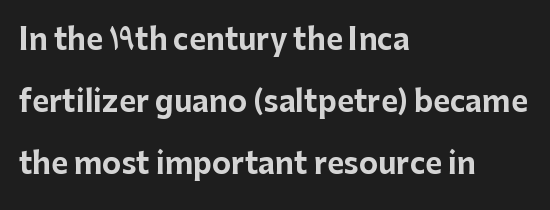
The image shows 29 px bold sans-serif type, upright; set left-aligned, loose line spacing (2.14x), normal letter spacing, not underlined; low stroke contrast and a medium x-height.
